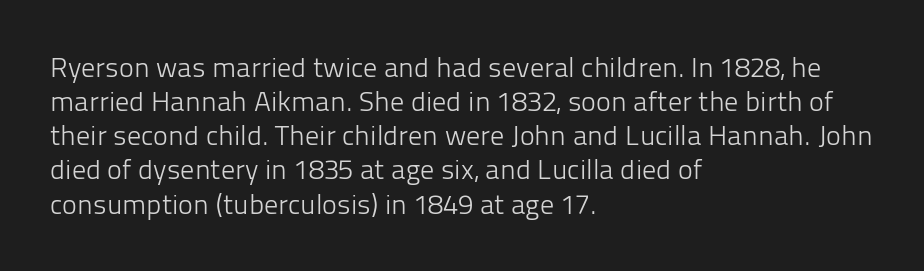
Q: Is the text bold? A: No.
Q: Is the text italic (slanted)? A: No, it is upright.
Q: Is the typeface a serif or a sans-serif typeface? A: Sans-serif.
Q: Is the text underlined? A: No.
Q: How is the paragraph aligned? A: Left-aligned.
Q: Is the spacing between letters normal or unusually wide? A: Normal.
Q: Width (condensed, normal, or wide)? A: Normal.
Q: Stroke contrast? A: Low.
Q: x-height? A: Medium.
Q: Monospaced? A: No.
